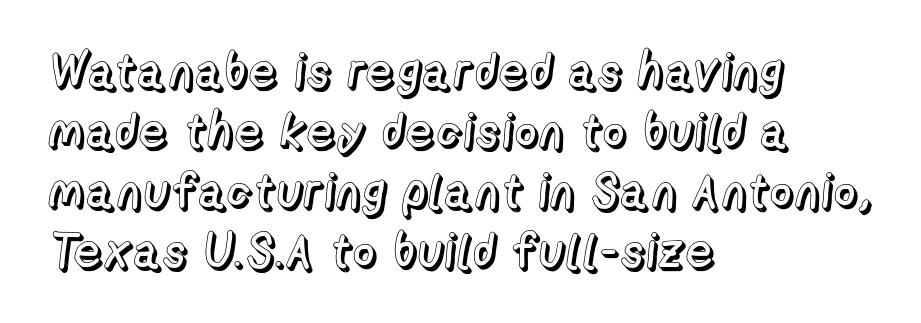
Q: Is the text italic (slanted)? A: Yes.
Q: Is the text underlined? A: No.
Q: How is the paragraph aligned? A: Left-aligned.
Q: Is the spacing between letters normal or unusually wide? A: Normal.
Q: Is the spacing between lines tight, normal or loose? A: Normal.
Q: Width (condensed, normal, or wide)? A: Normal.
Q: x-height? A: Medium.
Q: Monospaced? A: No.
